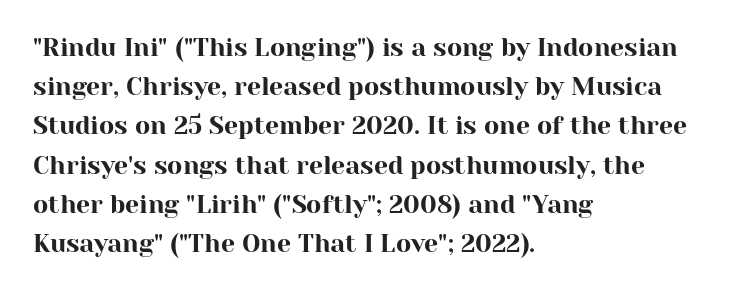
The foot of each line stays bare and open. Upright lettering throughout. Characters follow at the spacing the type designer built in. Line spacing here is normal.
